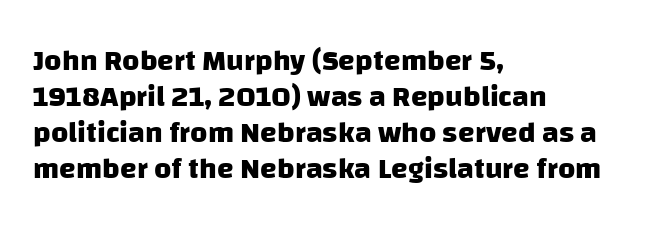
The image shows 30 px heavy sans-serif type; set left-aligned, line spacing 1.2x, normal letter spacing, not underlined; low stroke contrast and a large x-height.
